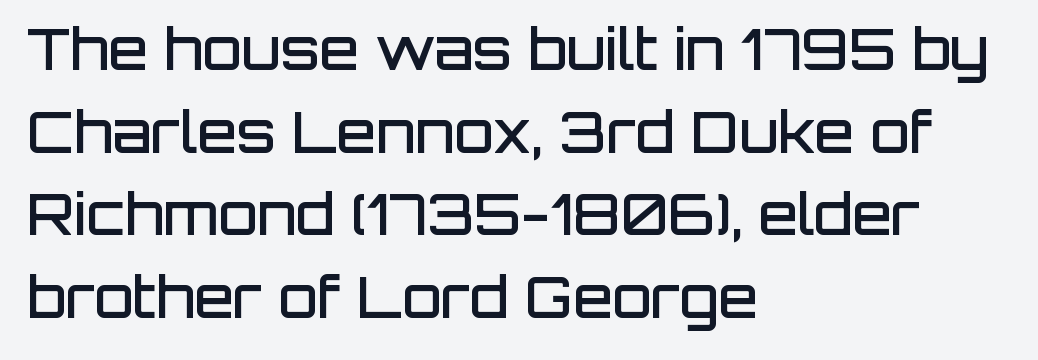
The image shows 57 px semibold sans-serif type, upright; set left-aligned, normal line spacing (1.45x), normal letter spacing, not underlined; low stroke contrast and a large x-height.
